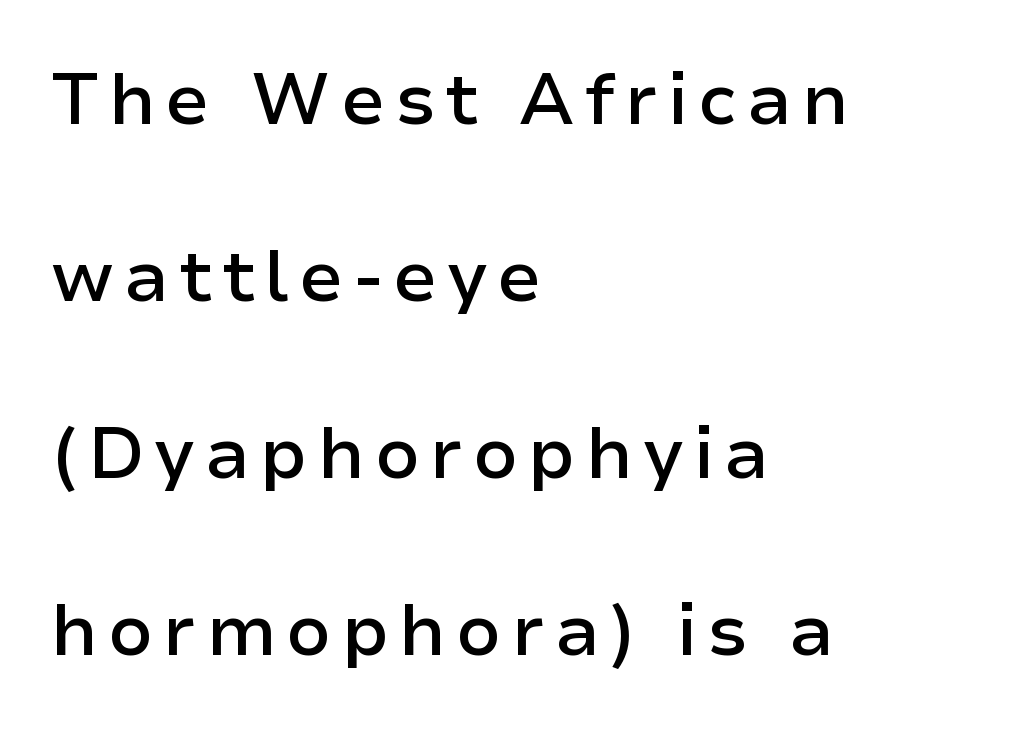
The image shows 72 px semibold sans-serif type, upright; set left-aligned, loose line spacing (2.46x), not underlined; low stroke contrast and a medium x-height.
